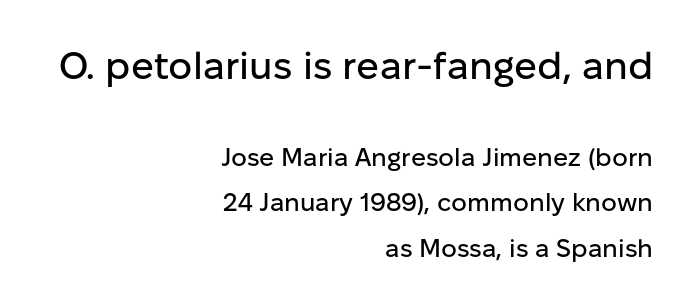
The image shows 38 px sans-serif type, upright; set right-aligned, line spacing 1.81x, normal letter spacing, not underlined; the first (top) block is 1.52x larger; low stroke contrast and a medium x-height.
